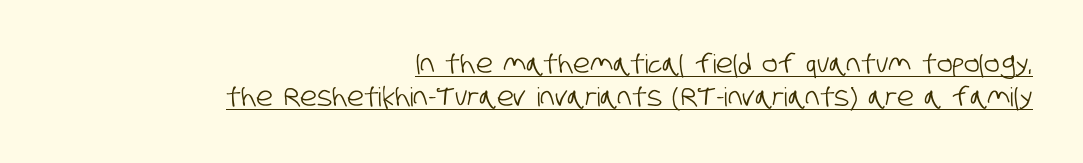
The image shows 26 px text type; set right-aligned, normal line spacing (1.28x), normal letter spacing, underlined.
